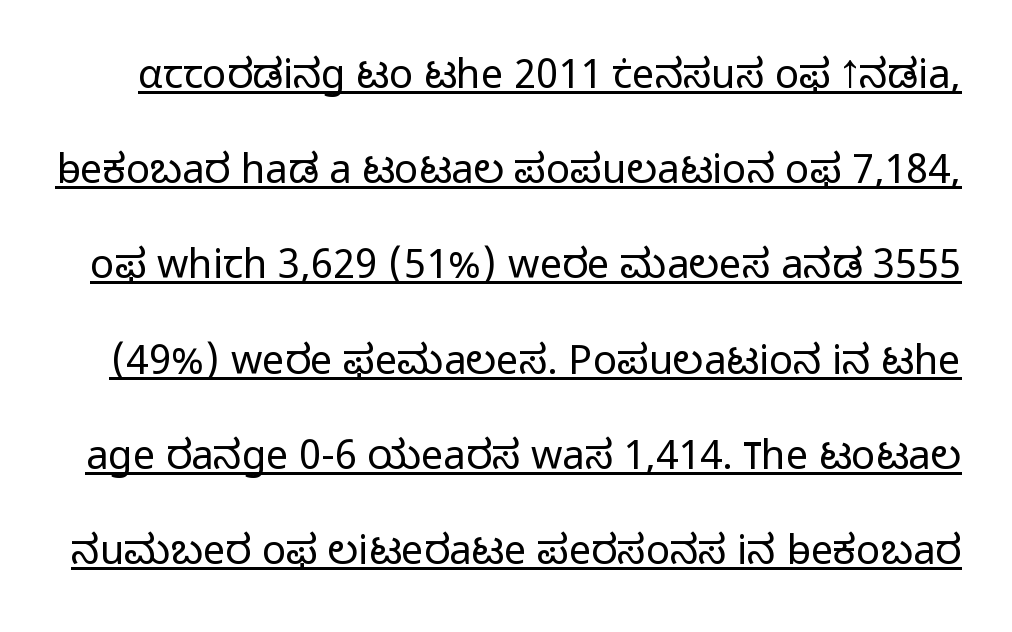
Q: Is the text bold? A: No.
Q: Is the text italic (slanted)? A: No, it is upright.
Q: Is the typeface a serif or a sans-serif typeface? A: Sans-serif.
Q: Is the text underlined? A: Yes.
Q: Is the spacing between letters normal or unusually wide? A: Normal.
Q: Is the spacing between lines tight, normal or loose? A: Loose.
Q: Width (condensed, normal, or wide)? A: Normal.
Q: Stroke contrast? A: Low.
Q: x-height? A: Medium.
Q: Monospaced? A: No.
